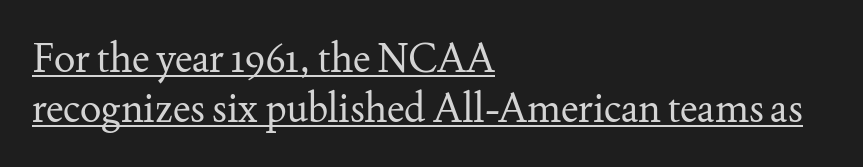
The image shows 40 px regular-weight serif type, upright; set left-aligned, normal line spacing (1.26x), normal letter spacing, underlined; medium stroke contrast and a small x-height.
